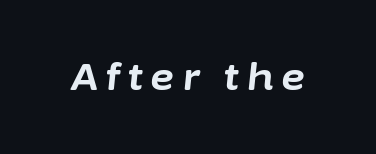
{"italic": "yes", "lean": "right", "slant_degrees": 6, "bold": "yes", "weight": "bold", "width": "normal", "stroke_contrast": "low", "x_height": "medium", "monospaced": "no", "underline": "no", "letter_spacing": "wide", "letter_spacing_em": 0.22, "glyph_px": 37}
